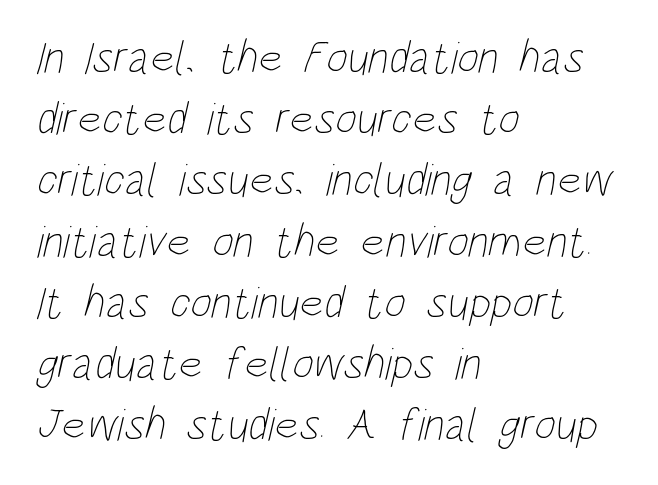
The image shows 46 px thin, condensed type; set left-aligned, normal line spacing (1.33x), normal letter spacing, not underlined; low stroke contrast and a large x-height.
